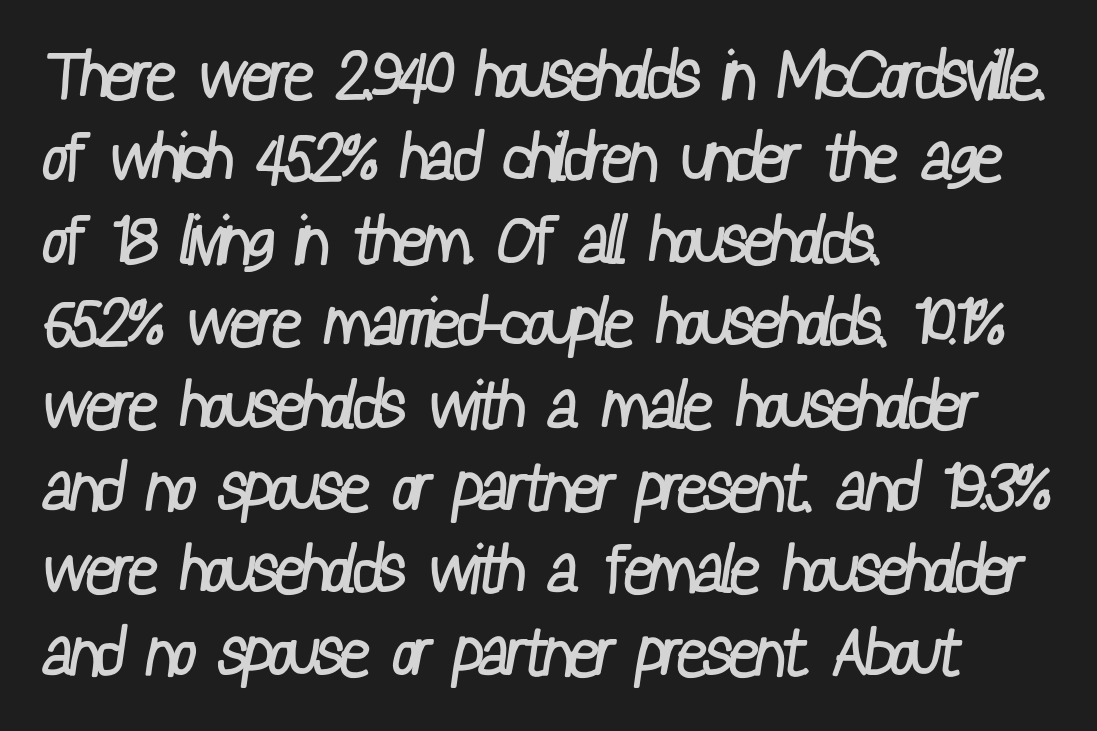
The image shows 67 px regular-weight, condensed sans-serif type; set left-aligned, line spacing 1.23x, normal letter spacing, not underlined; low stroke contrast and a medium x-height.
